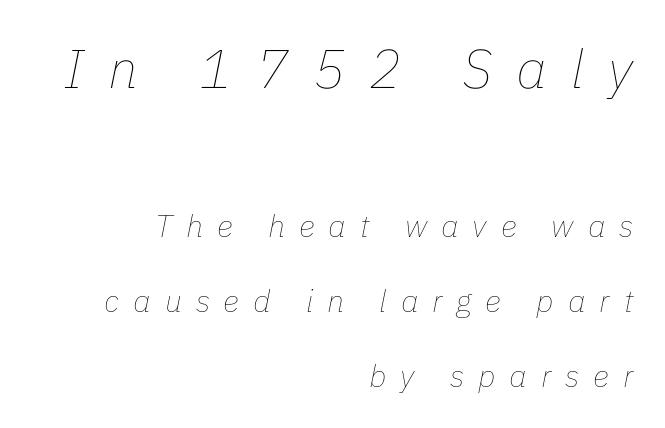
Think of a printed novel: that variable character pitch is what you see here. Students, note that the glyphs here are deliberately spaced far apart. In terms of leading, this rendering errs on the spacious side. Weight class: somewhere from thin through regular. A bare baseline throughout the passage.
